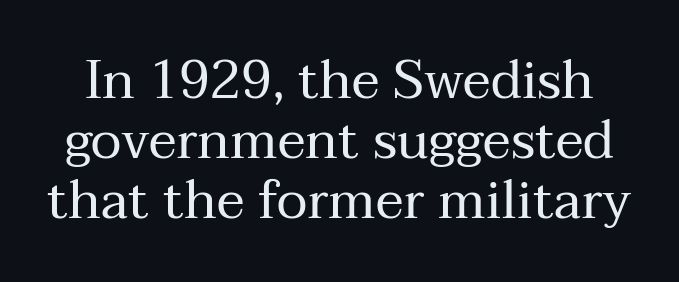
No italicization has been applied; the sample stays upright. Nothing unusual about the tracking: characters are spaced as the font intends. Regarding serifs, this sample has them. The rendering uses a small line-height, squeezing the rows. Weight: in the light-to-regular range.
